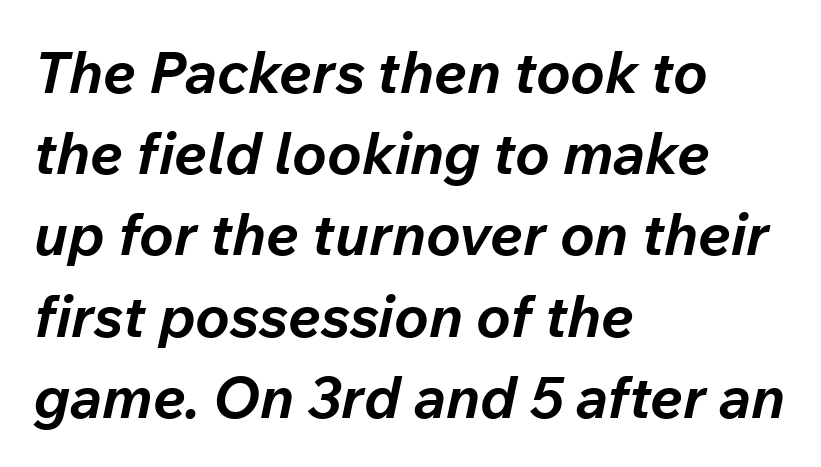
Q: Is the text bold? A: Yes.
Q: Is the text italic (slanted)? A: Yes, it leans right by about 12 degrees.
Q: Is the text underlined? A: No.
Q: How is the paragraph aligned? A: Left-aligned.
Q: Is the spacing between letters normal or unusually wide? A: Normal.
Q: Is the spacing between lines tight, normal or loose? A: Normal.
Q: Width (condensed, normal, or wide)? A: Normal.
Q: Stroke contrast? A: Low.
Q: x-height? A: Medium.
Q: Monospaced? A: No.
